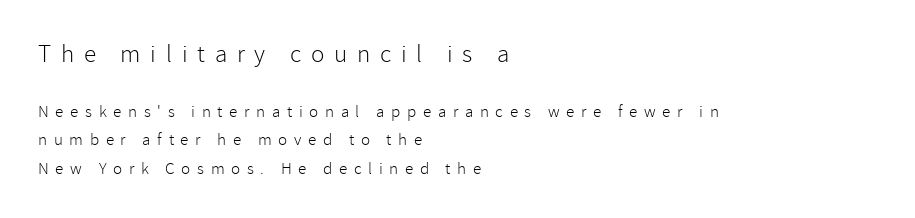
Q: Is the text bold? A: No.
Q: Is the text italic (slanted)? A: No, it is upright.
Q: Is the text underlined? A: No.
Q: How is the paragraph aligned? A: Left-aligned.
Q: Is the spacing between letters normal or unusually wide? A: Unusually wide.
Q: Is the spacing between lines tight, normal or loose? A: Normal.
Q: Which block of text is set in a larger size, the first (top) or the second (bottom)? A: The first (top) one.
